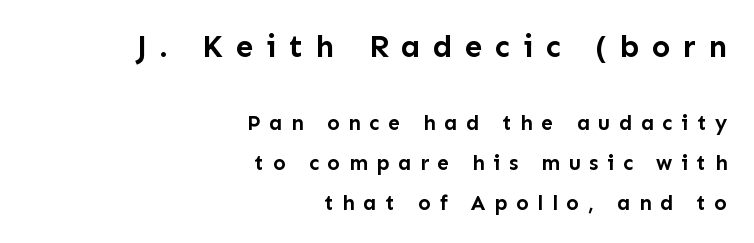
A typesetter would mark this as roman, not italic. The lines in this sample share a right terminus and differ only in where they begin. The space beneath each line is pristine and unruled. A full-strength bold gives these letters their thick strokes.
